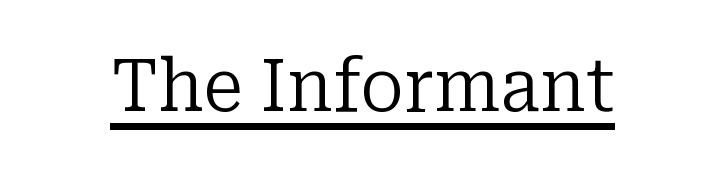
Q: Is the text bold? A: No.
Q: Is the text italic (slanted)? A: No, it is upright.
Q: Is the typeface a serif or a sans-serif typeface? A: Serif.
Q: Is the text underlined? A: Yes.
Q: Is the spacing between letters normal or unusually wide? A: Normal.
Q: Width (condensed, normal, or wide)? A: Normal.
Q: Stroke contrast? A: Low.
Q: x-height? A: Medium.
Q: Monospaced? A: No.
